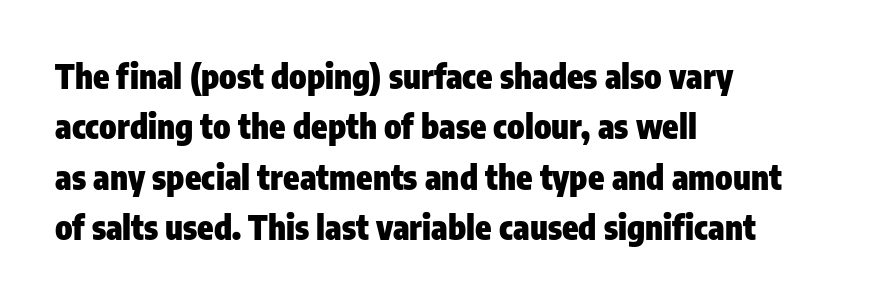
Q: Is the text bold? A: Yes.
Q: Is the text italic (slanted)? A: No, it is upright.
Q: Is the typeface a serif or a sans-serif typeface? A: Sans-serif.
Q: Is the text underlined? A: No.
Q: How is the paragraph aligned? A: Left-aligned.
Q: Is the spacing between letters normal or unusually wide? A: Normal.
Q: Is the spacing between lines tight, normal or loose? A: Normal.
Q: Width (condensed, normal, or wide)? A: Condensed.
Q: Stroke contrast? A: Low.
Q: x-height? A: Medium.
Q: Monospaced? A: No.
